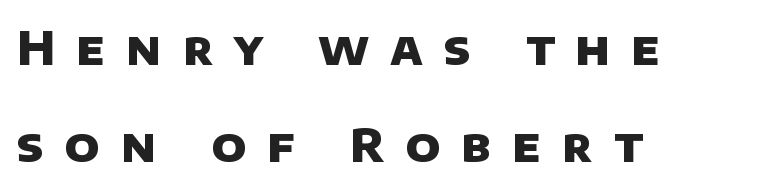
The image shows 46 px heavy sans-serif type; set left-aligned, loose line spacing (2.11x), unusually wide letter spacing (+0.46 em), not underlined; low stroke contrast and a large x-height.
